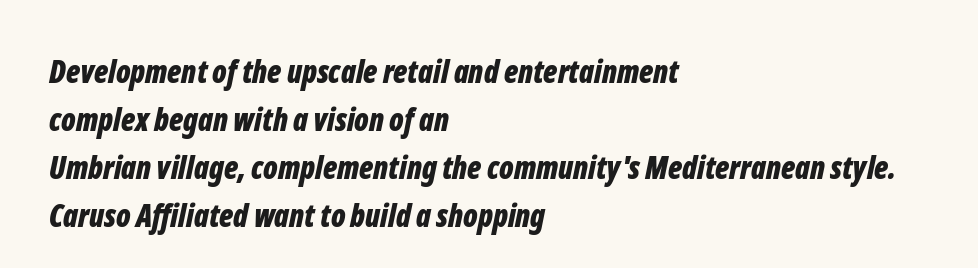
The image shows 31 px bold, condensed type, italic (leaning right); set left-aligned, normal line spacing (1.55x), normal letter spacing, not underlined; low stroke contrast and a medium x-height.
